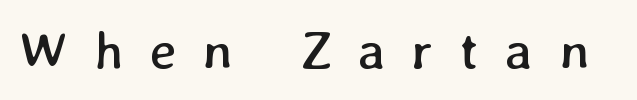
On a weight scale, this lands at 450 or below. Someone cranked the tracking dial way up on this one. Do the characters align in a grid? No, the font is proportional. This rendering features lettering with no underline.
